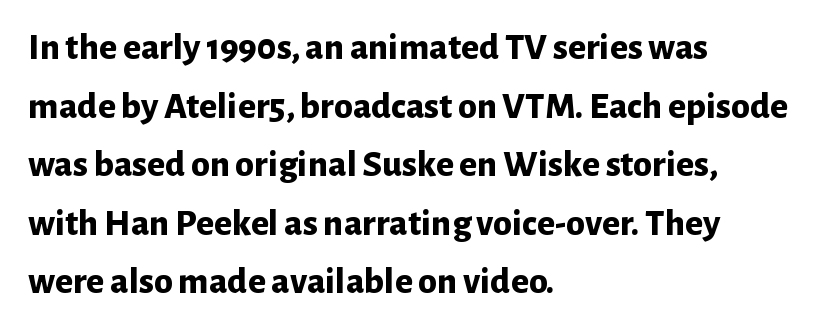
{"serif": "no", "italic": "no", "bold": "yes", "weight": "bold", "width": "normal", "stroke_contrast": "low", "x_height": "medium", "monospaced": "no", "underline": "no", "align": "left", "line_spacing": "normal", "line_spacing_ratio": 1.54, "letter_spacing": "normal", "letter_spacing_em": 0.0, "glyph_px": 38}
